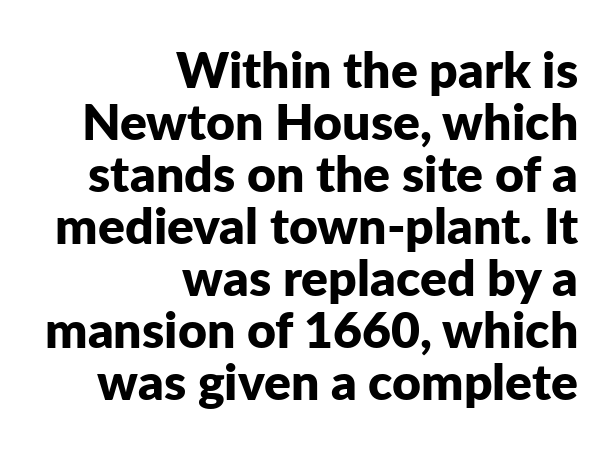
Q: Is the text bold? A: Yes.
Q: Is the text italic (slanted)? A: No, it is upright.
Q: Is the typeface a serif or a sans-serif typeface? A: Sans-serif.
Q: Is the text underlined? A: No.
Q: How is the paragraph aligned? A: Right-aligned.
Q: Is the spacing between letters normal or unusually wide? A: Normal.
Q: Is the spacing between lines tight, normal or loose? A: Tight.
Q: Width (condensed, normal, or wide)? A: Normal.
Q: Stroke contrast? A: Low.
Q: x-height? A: Medium.
Q: Monospaced? A: No.
